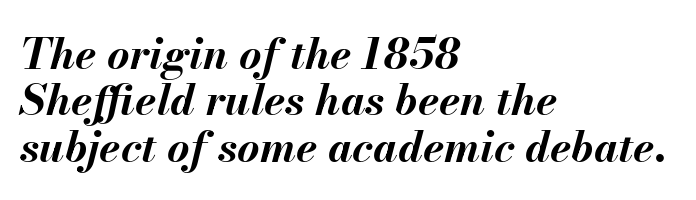
Heavy, bold letterforms. Tall strokes in this sample are angled rather than plumb. The lines are quadded left. Words appear dense and cohesive because spacing is normal. Each letter keeps its own natural width here, so spacing adapts to shape. Beneath every word, the page is bare.
